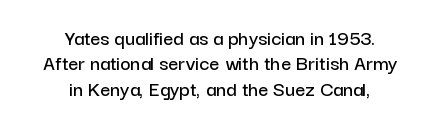
The paragraph has two soft edges and a firm central axis. Spacing between characters is what you'd get straight out of the box. It's the straight-up-and-down kind of type. Descender tails drop into unmarked territory. The designer dialed line spacing down below the default.
